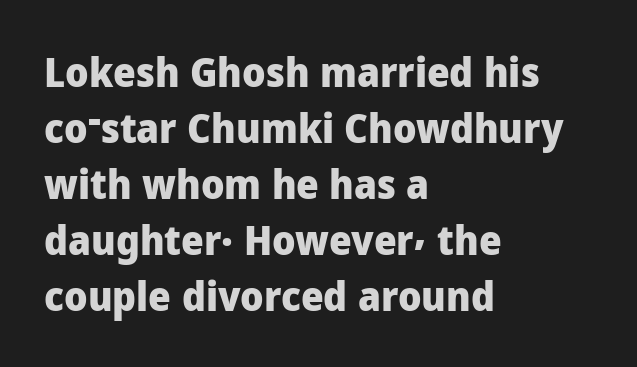
Q: Is the text bold? A: Yes.
Q: Is the text italic (slanted)? A: No, it is upright.
Q: Is the typeface a serif or a sans-serif typeface? A: Sans-serif.
Q: Is the text underlined? A: No.
Q: How is the paragraph aligned? A: Left-aligned.
Q: Is the spacing between letters normal or unusually wide? A: Normal.
Q: Is the spacing between lines tight, normal or loose? A: Normal.
Q: Width (condensed, normal, or wide)? A: Normal.
Q: Stroke contrast? A: Low.
Q: x-height? A: Medium.
Q: Monospaced? A: No.
